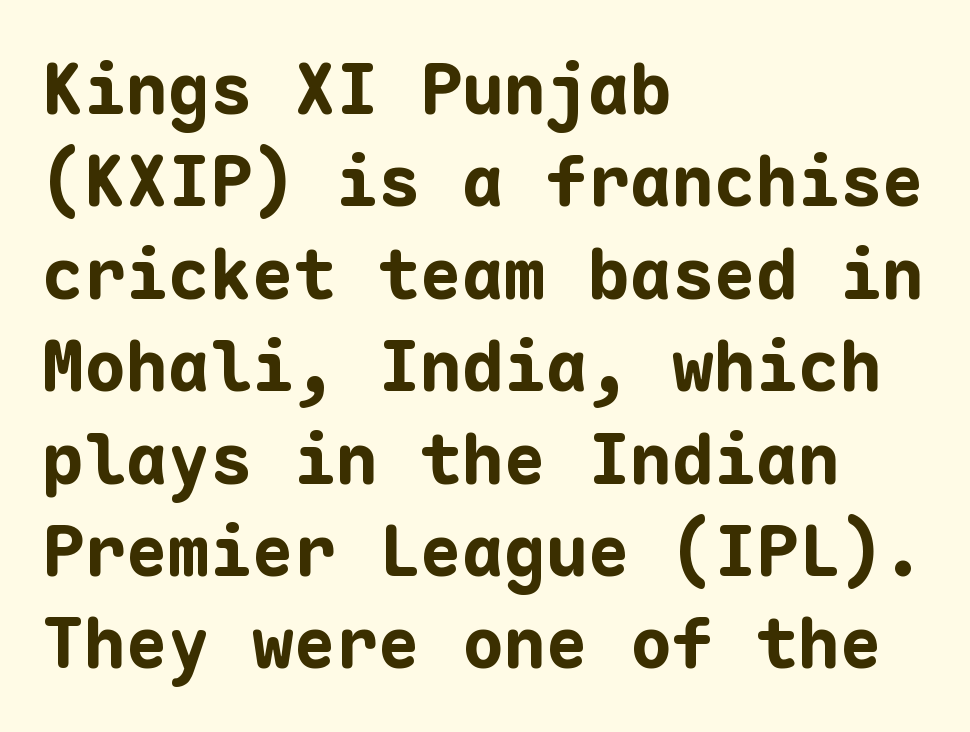
{"serif": "no", "italic": "no", "bold": "yes", "weight": "bold", "width": "normal", "stroke_contrast": "low", "x_height": "medium", "monospaced": "yes", "underline": "no", "align": "left", "line_spacing": "normal", "line_spacing_ratio": 1.32, "letter_spacing": "normal", "letter_spacing_em": 0.0, "glyph_px": 70}
